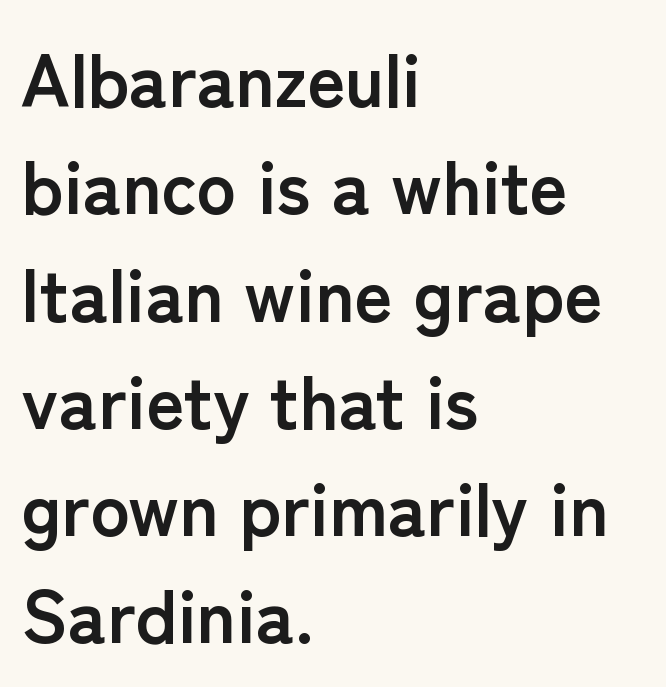
Underlining? Definitely not there. The type family on display is of the sans-serif kind. The line texture is even and compact thanks to regular tracking. Spacing verdict: proportional, widths tailored to each character. One glance says typical: line gaps are just what's usual.
